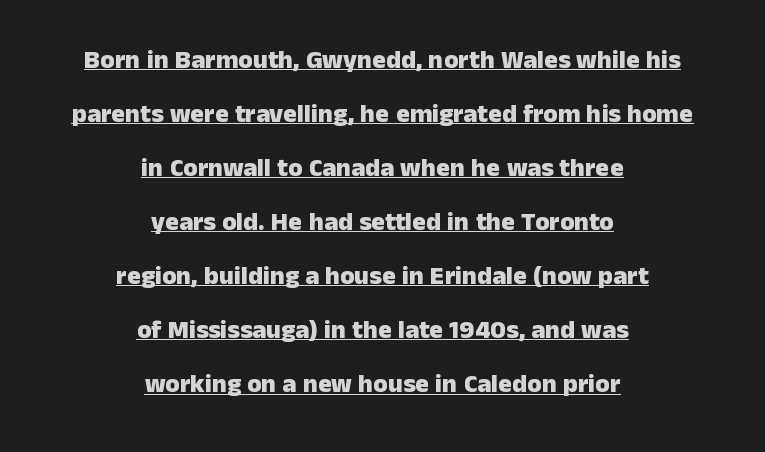
Vertical strokes here are truly vertical. The line-height multiplier appears high, well above default. These lines keep a tight, regular rhythm from letter to letter. The glyphs have the mass of a bold cut. The lines in this sample share a center point and differ in where they start and stop.
